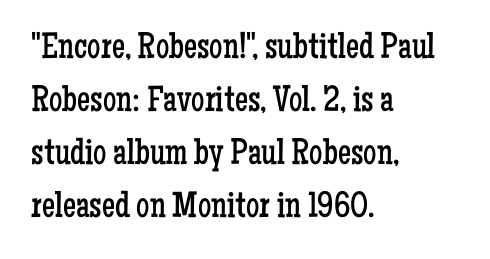
The image shows 37 px regular-weight, condensed serif type, upright; set left-aligned, normal line spacing (1.43x), normal letter spacing, not underlined; low stroke contrast and a medium x-height.
